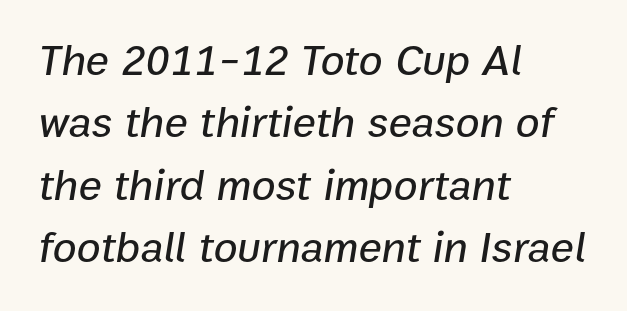
The image shows 44 px text type, italic (leaning right); set left-aligned, normal line spacing (1.42x), normal letter spacing, not underlined; low stroke contrast and a medium x-height.
